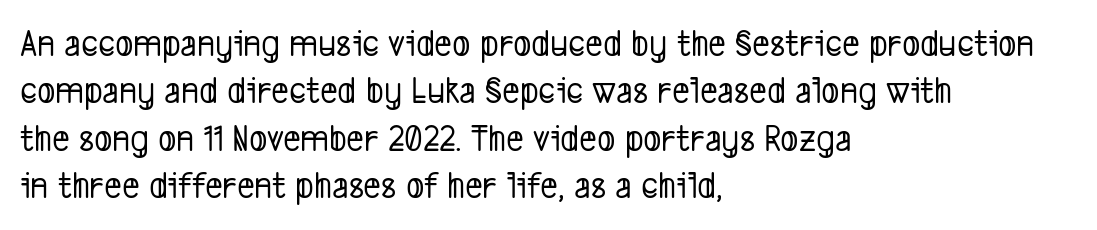
The image shows 38 px condensed sans-serif type; set left-aligned, normal line spacing (1.25x), normal letter spacing, not underlined; low stroke contrast and a medium x-height.
